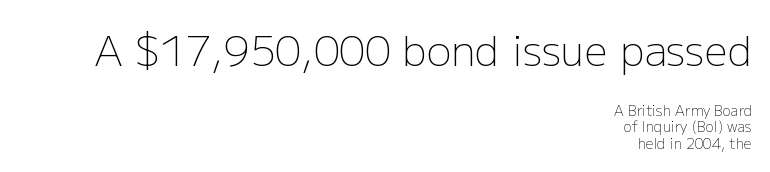
The image shows 41 px light sans-serif type, upright; set right-aligned, line spacing 1.17x, normal letter spacing, not underlined; the first (top) block is 2.93x larger; low stroke contrast and a medium x-height.
